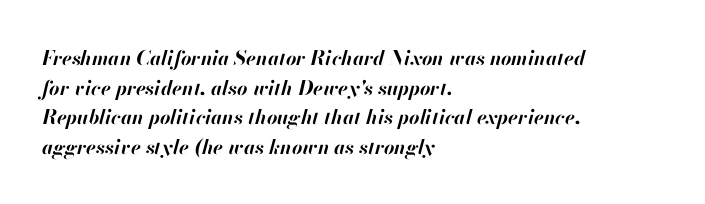
Weight: bold. Every character sits at an angle, as italics do. Short note: letters normally spaced. One-word summary of the alignment: left. The area under the type is left untouched. This block has exactly the height ordinary leading produces.
